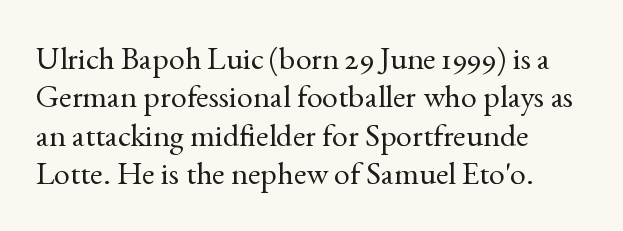
The type sits square on the baseline with zero lean. The passage shown is not underscored anywhere. The designer went with a serif here, giving each stem small feet. Teacher's note: observe the even left margin — that is flush-left alignment.
